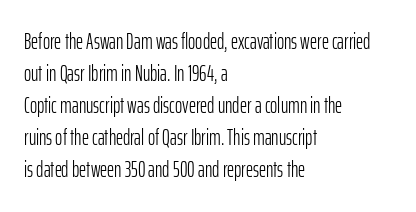
{"italic": "no", "bold": "no", "underline": "no", "align": "left", "line_spacing": "normal", "line_spacing_ratio": 1.46, "letter_spacing": "normal", "letter_spacing_em": 0.0, "glyph_px": 22}
